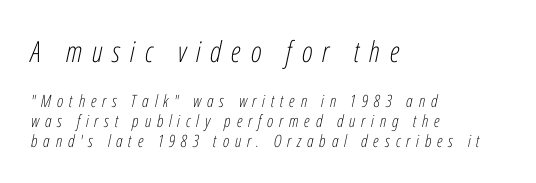
Think of a printed novel: that variable character pitch is what you see here. No chunkiness to these letters — they're not bold. The rendering inserts visible extra space after every character. The face used here appears at its bigger size in the upper chunk. Is the type slanted? Yes — the strokes lean at a clear angle.
